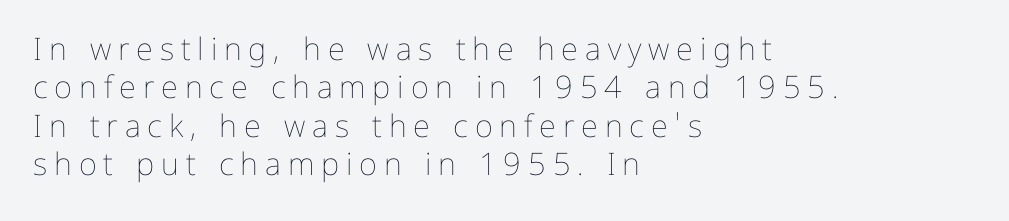
The zone under the glyphs is completely vacant. Think of a printed novel: that variable character pitch is what you see here. The typeface has the unassuming heft of standard copy or less. A typesetter would mark this as roman, not italic. Compared with a centered layout, this one pins lines to the left instead. Substantial extra tracking has been applied to these lines.
